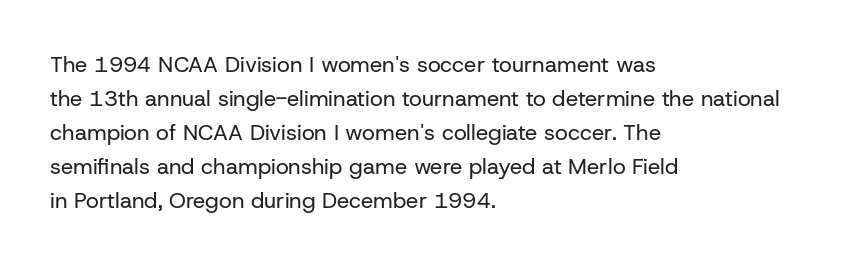
{"italic": "no", "bold": "no", "underline": "no", "align": "left", "line_spacing": "normal", "line_spacing_ratio": 1.54, "letter_spacing": "normal", "letter_spacing_em": 0.0, "glyph_px": 22}
